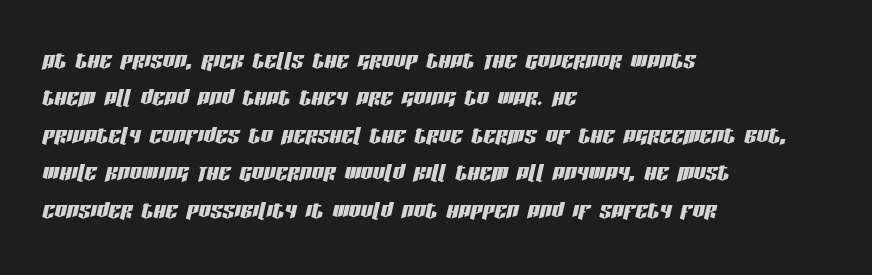
Q: Is the text italic (slanted)? A: Yes, it leans right by about 13 degrees.
Q: Is the text underlined? A: No.
Q: How is the paragraph aligned? A: Left-aligned.
Q: Is the spacing between letters normal or unusually wide? A: Normal.
Q: Is the spacing between lines tight, normal or loose? A: Normal.
Q: Width (condensed, normal, or wide)? A: Condensed.
Q: Stroke contrast? A: Low.
Q: x-height? A: Large.
Q: Monospaced? A: No.
